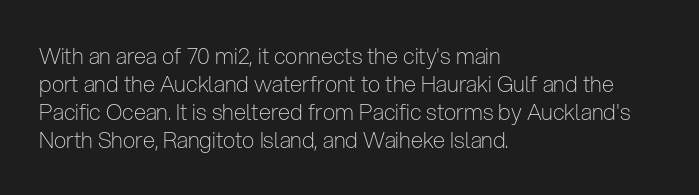
Q: Is the text bold? A: No.
Q: Is the text italic (slanted)? A: No, it is upright.
Q: Is the text underlined? A: No.
Q: How is the paragraph aligned? A: Left-aligned.
Q: Is the spacing between letters normal or unusually wide? A: Normal.
Q: Is the spacing between lines tight, normal or loose? A: Normal.
